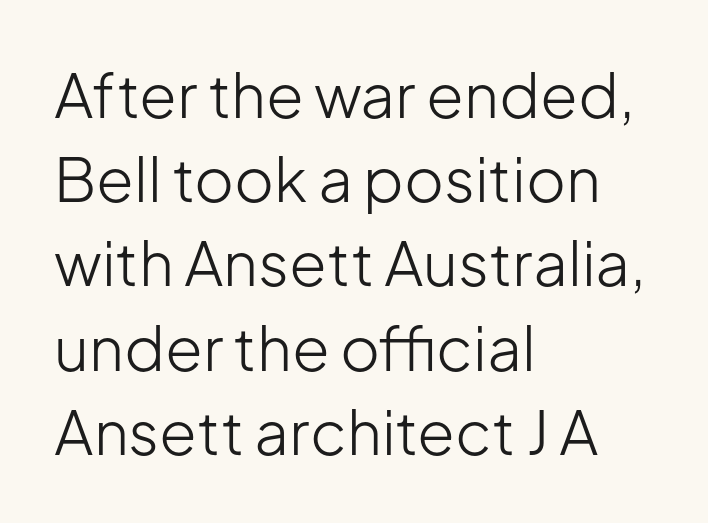
{"serif": "no", "italic": "no", "bold": "no", "weight": "light", "width": "normal", "stroke_contrast": "low", "x_height": "medium", "monospaced": "no", "underline": "no", "align": "left", "line_spacing": "normal", "line_spacing_ratio": 1.38, "letter_spacing": "normal", "letter_spacing_em": 0.0, "glyph_px": 61}
